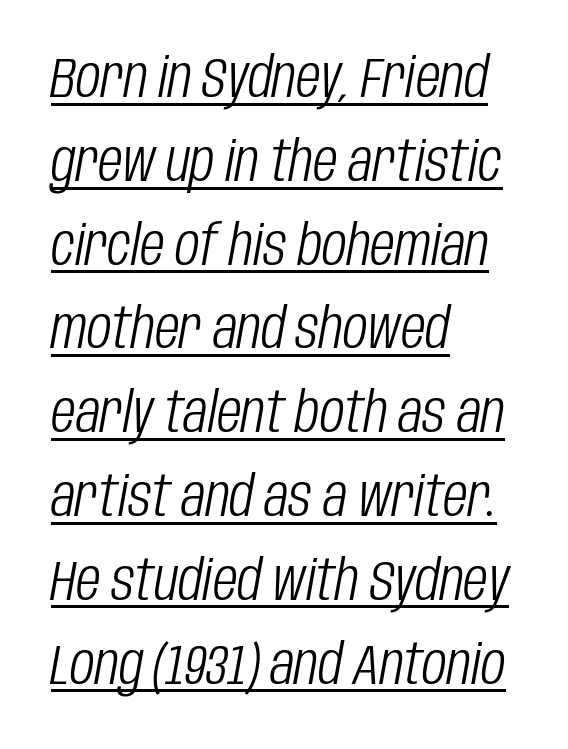
{"italic": "yes", "lean": "right", "slant_degrees": 10, "bold": "no", "weight": "light", "width": "condensed", "stroke_contrast": "low", "x_height": "large", "monospaced": "no", "underline": "yes", "align": "left", "line_spacing": "normal", "line_spacing_ratio": 1.47, "letter_spacing": "normal", "letter_spacing_em": 0.0, "glyph_px": 57}
